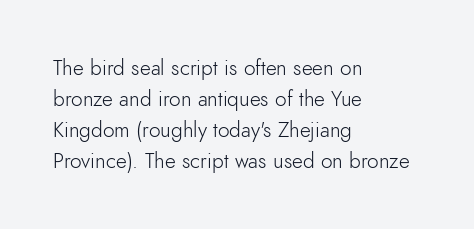
If you drew a line through each stem, it would be perfectly vertical. Leftover space on each line is placed entirely after the last word. The vertical gap from one line to the next is medium. The specimen omits any rule beneath the text block's lines.
